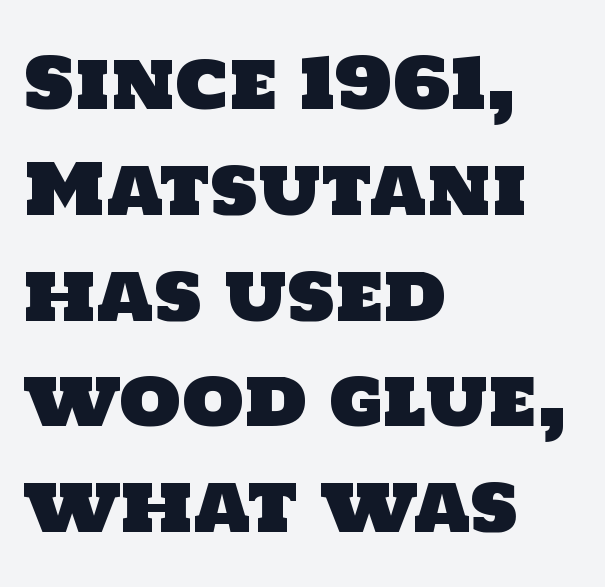
The image shows 71 px sans-serif type; set left-aligned, normal line spacing (1.49x), normal letter spacing, not underlined; low stroke contrast and a large x-height.
